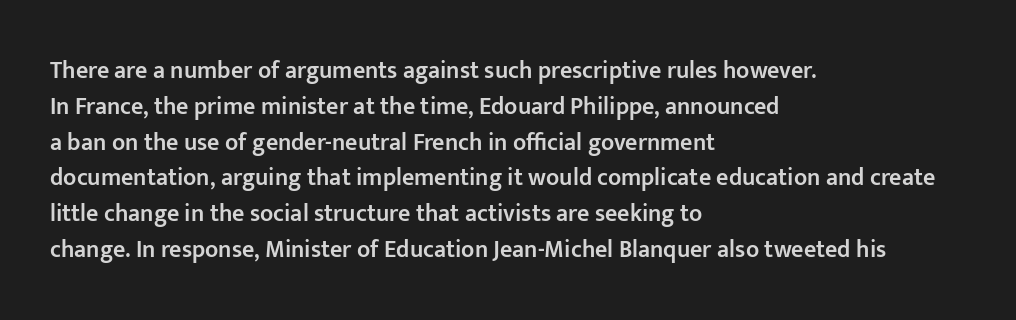
Does extra space separate the letters? No, they use regular spacing. Typographic density is moderately raised because the face is semibold. Do the letters lean? They stand straight. Each line starts at the same left margin while the right side varies. The line-height multiplier appears to be the usual default. Any mark beneath the type? The region is blank.
